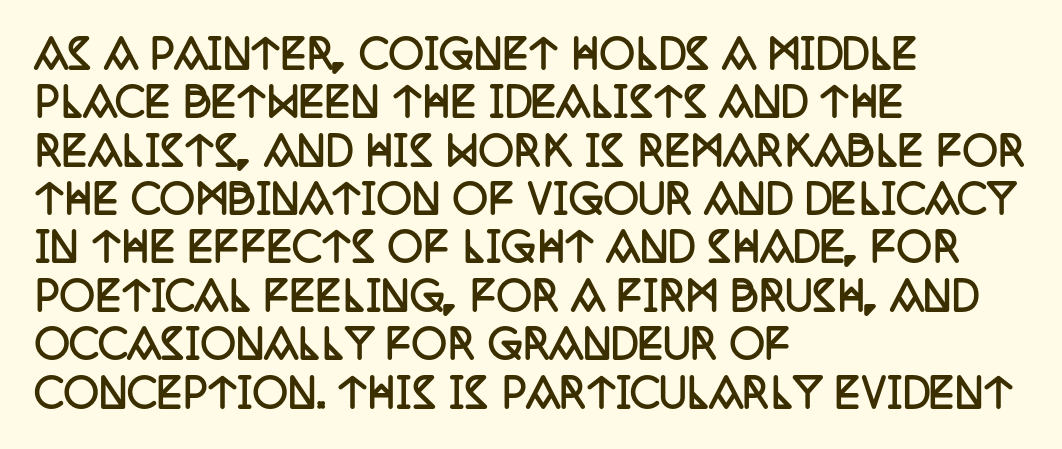
Tall strokes in this sample are plumb rather than angled. A typesetter would call this zero additional tracking. This rendering employs a face with finishing strokes, i.e., a serif. The string is rendered with underlining switched off. Thick stems and heavy bowls — unmistakably bold.
